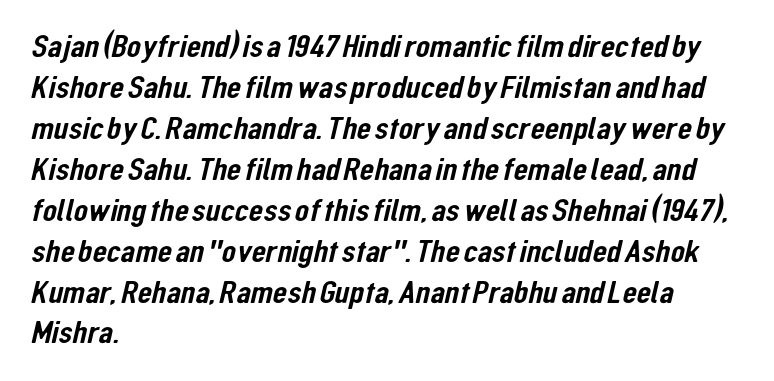
{"serif": "no", "width": "condensed", "stroke_contrast": "low", "x_height": "medium", "monospaced": "no", "underline": "no", "align": "left", "line_spacing_ratio": 1.24, "letter_spacing": "normal", "letter_spacing_em": 0.0, "glyph_px": 33}
